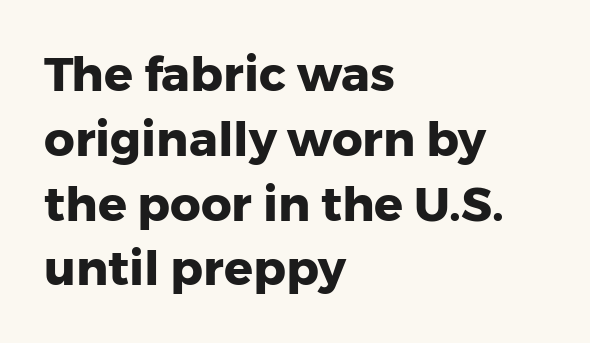
{"serif": "no", "italic": "no", "bold": "yes", "weight": "heavy", "width": "normal", "stroke_contrast": "low", "x_height": "medium", "monospaced": "no", "underline": "no", "align": "left", "line_spacing": "normal", "line_spacing_ratio": 1.35, "letter_spacing": "normal", "letter_spacing_em": 0.0, "glyph_px": 48}
